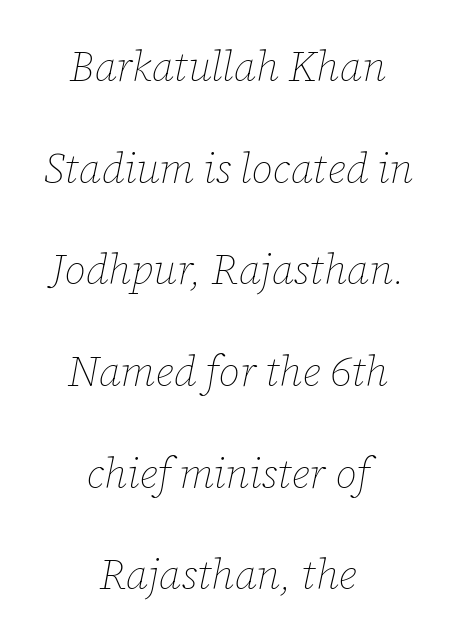
The image shows 42 px thin type, italic (leaning right); set centered, loose line spacing (2.42x), normal letter spacing, not underlined; low stroke contrast and a medium x-height.
